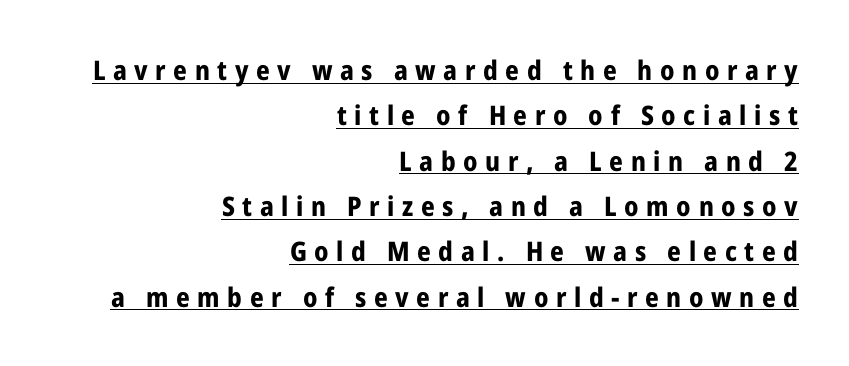
{"italic": "no", "bold": "yes", "underline": "yes", "align": "right", "line_spacing": "normal", "line_spacing_ratio": 1.68, "letter_spacing": "wide", "letter_spacing_em": 0.28, "glyph_px": 27}
